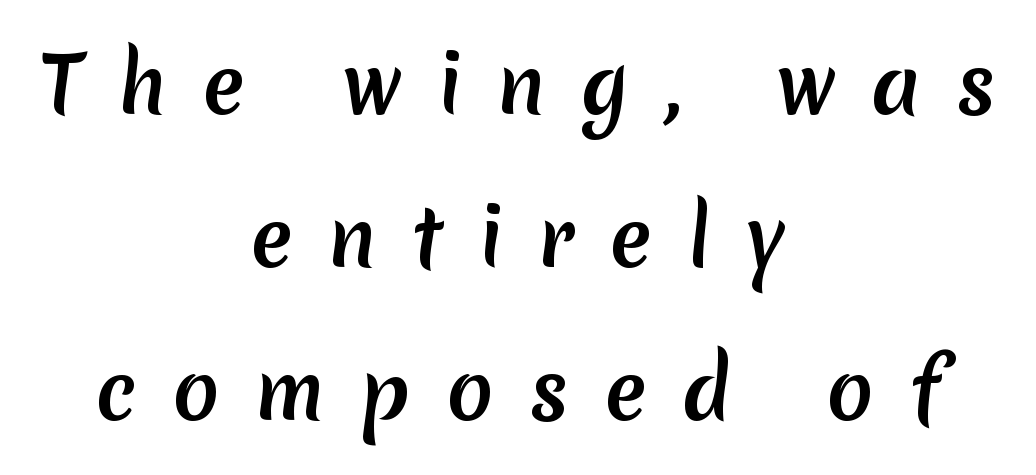
{"serif": "no", "width": "normal", "stroke_contrast": "medium", "x_height": "medium", "monospaced": "no", "underline": "no", "align": "center", "line_spacing": "loose", "line_spacing_ratio": 1.96, "letter_spacing": "wide", "letter_spacing_em": 0.45, "glyph_px": 78}
